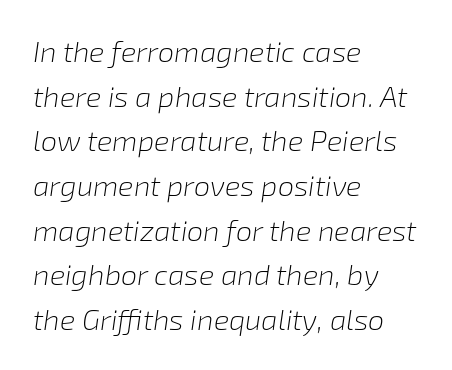
Q: Is the text bold? A: No.
Q: Is the text italic (slanted)? A: Yes, it leans right by about 8 degrees.
Q: Is the text underlined? A: No.
Q: How is the paragraph aligned? A: Left-aligned.
Q: Is the spacing between letters normal or unusually wide? A: Normal.
Q: Is the spacing between lines tight, normal or loose? A: Normal.
Q: Width (condensed, normal, or wide)? A: Normal.
Q: Stroke contrast? A: Low.
Q: x-height? A: Medium.
Q: Monospaced? A: No.
